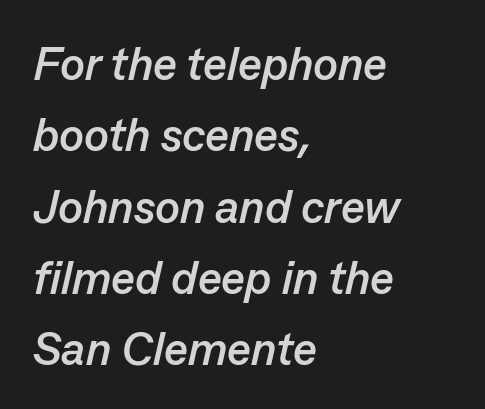
The line texture is even and compact thanks to regular tracking. The font is running at its bold setting. The designer left line spacing at the default. Is the type slanted? Yes — the strokes lean at a clear angle.
